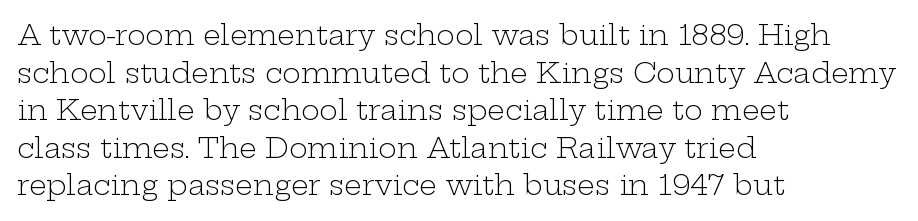
{"serif": "yes", "italic": "no", "bold": "no", "weight": "light", "width": "wide", "stroke_contrast": "low", "x_height": "medium", "monospaced": "no", "underline": "no", "align": "left", "line_spacing": "normal", "line_spacing_ratio": 1.34, "letter_spacing": "normal", "letter_spacing_em": 0.0, "glyph_px": 28}
